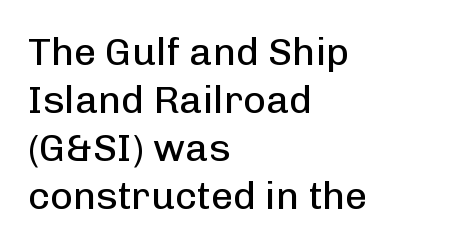
The rendering uses natural spacing where letterforms have individual widths. Compared with a typical body face, this is equally light or lighter still. The gap between lines stays unmarked. Each word holds together tightly as a unit, with standard inter-letter gaps. These lines stack with their left ends in a neat column.
